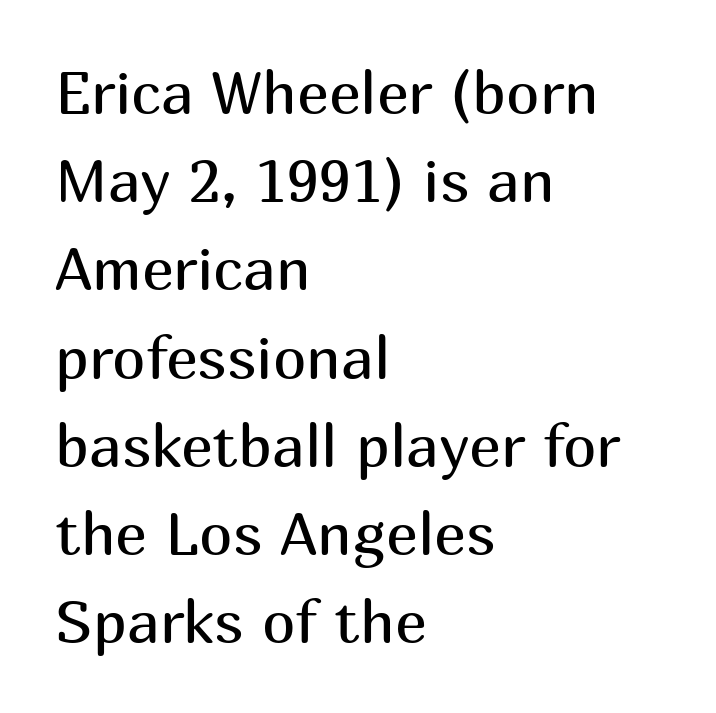
Q: Is the text bold? A: No.
Q: Is the text italic (slanted)? A: No, it is upright.
Q: Is the typeface a serif or a sans-serif typeface? A: Sans-serif.
Q: Is the text underlined? A: No.
Q: How is the paragraph aligned? A: Left-aligned.
Q: Is the spacing between letters normal or unusually wide? A: Normal.
Q: Is the spacing between lines tight, normal or loose? A: Normal.
Q: Width (condensed, normal, or wide)? A: Normal.
Q: Stroke contrast? A: Medium.
Q: x-height? A: Medium.
Q: Monospaced? A: No.
